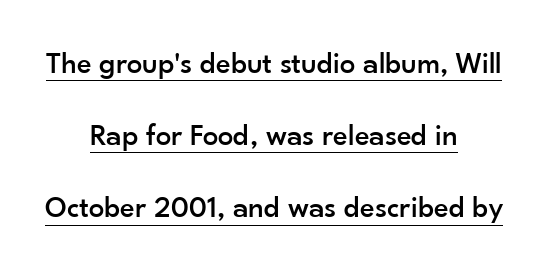
The image shows 31 px sans-serif type, upright; set centered, loose line spacing (2.33x), normal letter spacing, underlined; low stroke contrast and a small x-height.
